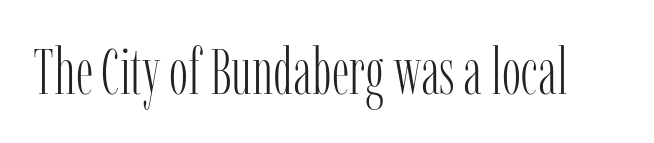
Q: Is the text bold? A: No.
Q: Is the text italic (slanted)? A: No, it is upright.
Q: Is the typeface a serif or a sans-serif typeface? A: Serif.
Q: Is the text underlined? A: No.
Q: Is the spacing between letters normal or unusually wide? A: Normal.
Q: Width (condensed, normal, or wide)? A: Condensed.
Q: Stroke contrast? A: Low.
Q: x-height? A: Medium.
Q: Monospaced? A: No.
